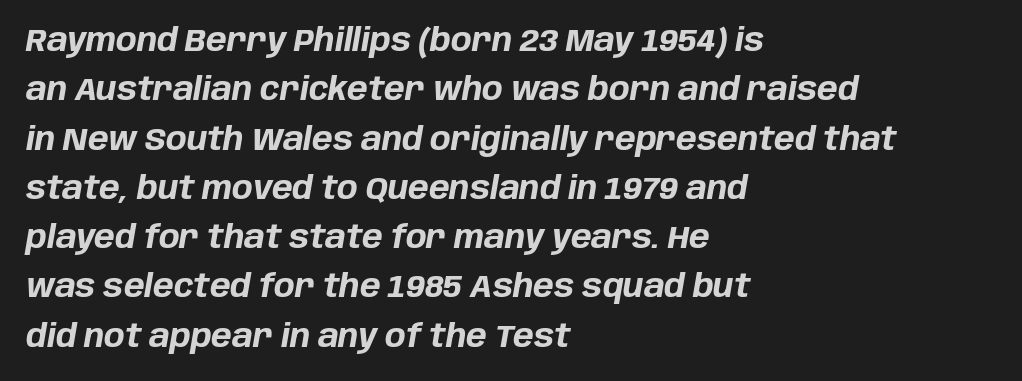
Leftover space on each line is placed entirely after the last word. Think of a printed novel: that variable character pitch is what you see here. Inter-character spacing is left at the font's built-in metrics. When letters slant like this, we call the style italic. Caption: bold face, heavy strokes.
